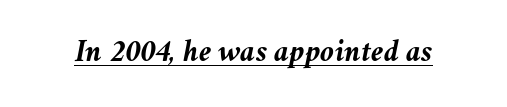
Posture: slanted. Character widths vary here, with narrow letters taking less room than wide ones. The glyphs have the mass of a bold cut. In designer terms, the underline attribute is active on this setting. Each word holds together tightly as a unit, with standard inter-letter gaps.
